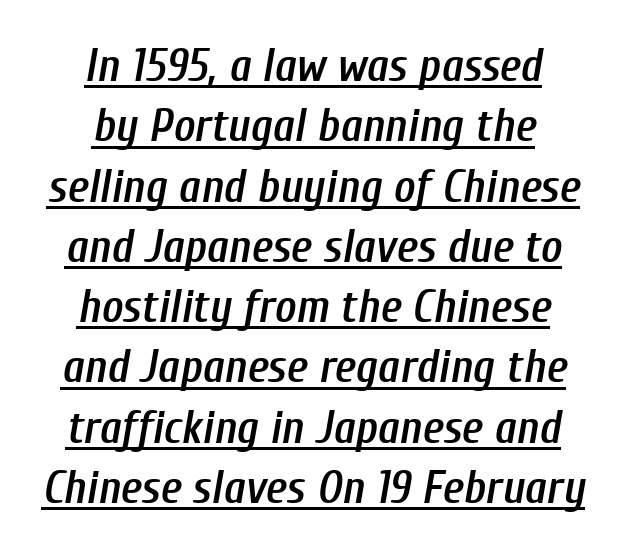
Q: Is the text bold? A: Semi-bold.
Q: Is the text italic (slanted)? A: Yes, it leans right by about 10 degrees.
Q: Is the text underlined? A: Yes.
Q: How is the paragraph aligned? A: Centered.
Q: Is the spacing between letters normal or unusually wide? A: Normal.
Q: Is the spacing between lines tight, normal or loose? A: Normal.
Q: Width (condensed, normal, or wide)? A: Condensed.
Q: Stroke contrast? A: Low.
Q: x-height? A: Medium.
Q: Monospaced? A: No.
